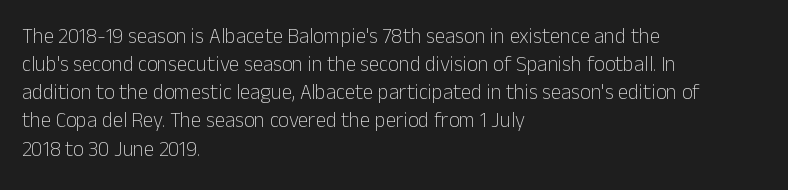
{"italic": "no", "bold": "no", "underline": "no", "align": "left", "line_spacing": "normal", "line_spacing_ratio": 1.34, "letter_spacing": "normal", "letter_spacing_em": 0.0, "glyph_px": 21}
